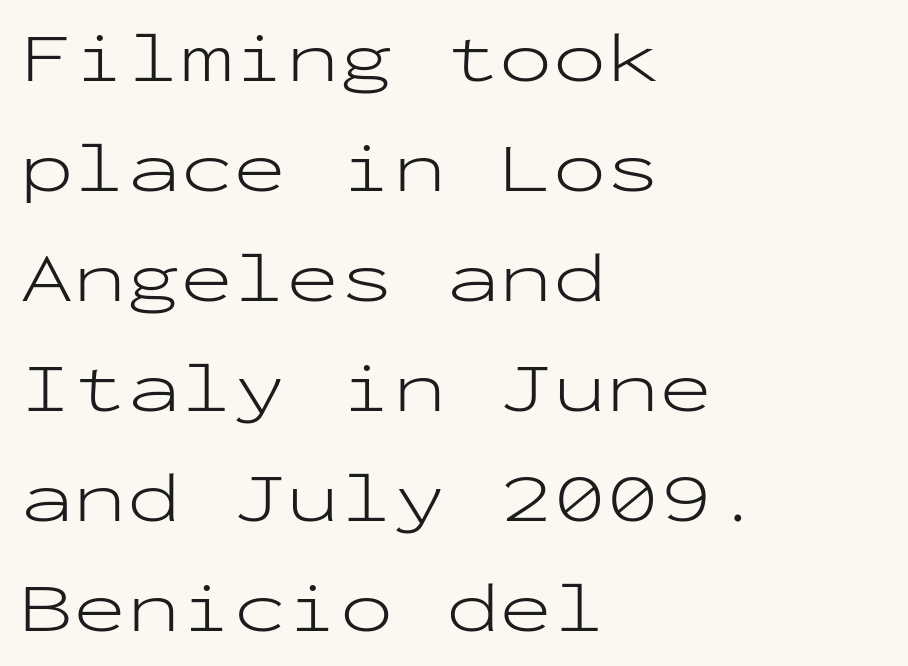
These lines are rendered in a fixed-pitch font. The letters look calm and open, with moderate or lighter stems. Which margin do the lines hug? The left one — the right edge is uneven. The area under the type is left untouched.
